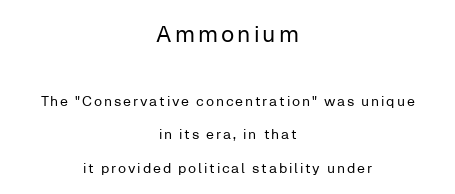
The block of text is sparse from top to bottom, with ample space between rows. The face looks like a standard text weight, possibly lighter. Descenders hang freely into open space. The earlier block is typeset at a bigger size than the later block. Ascenders rise straight up at ninety degrees. The paragraph shown floats in the horizontal middle.
